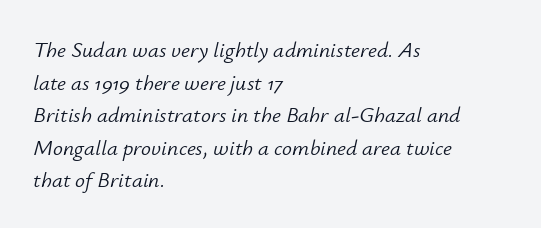
The image shows 22 px text type, italic (leaning right); set left-aligned, normal line spacing (1.48x), normal letter spacing, not underlined.
